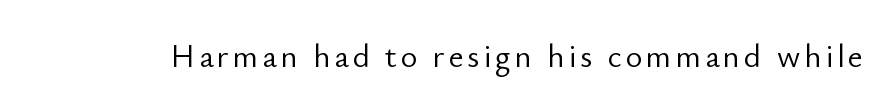
{"serif": "no", "italic": "no", "bold": "no", "weight": "light", "width": "normal", "stroke_contrast": "low", "x_height": "small", "monospaced": "no", "underline": "no", "glyph_px": 32}
